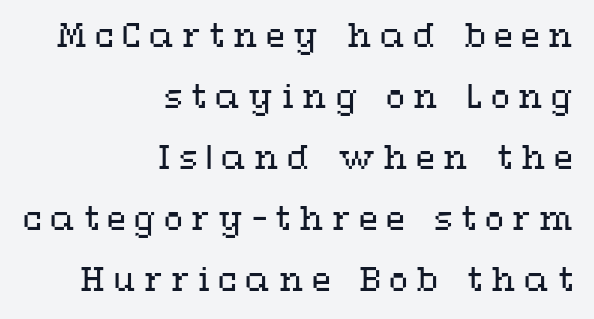
The text block is weighted toward the right margin, trailing off unevenly leftward. On a weight scale, this lands at 450 or below. The letters are spread apart with noticeably loose tracking. Think of a printed novel: that variable character pitch is what you see here. Honestly, there is no underline to notice here at all.
